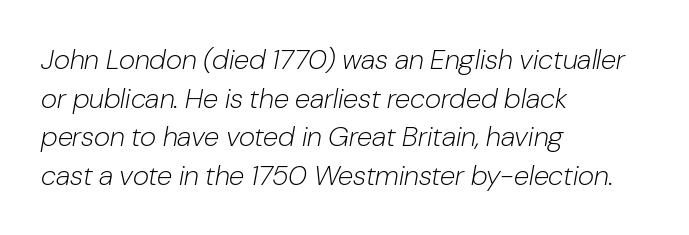
Q: Is the text bold? A: No.
Q: Is the text italic (slanted)? A: Yes, it leans right by about 10 degrees.
Q: Is the text underlined? A: No.
Q: How is the paragraph aligned? A: Left-aligned.
Q: Is the spacing between letters normal or unusually wide? A: Normal.
Q: Is the spacing between lines tight, normal or loose? A: Normal.
Q: Width (condensed, normal, or wide)? A: Normal.
Q: Stroke contrast? A: Low.
Q: x-height? A: Medium.
Q: Monospaced? A: No.
